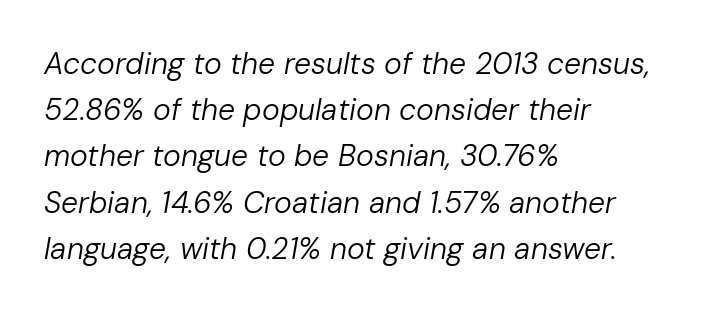
Q: Is the text bold? A: No.
Q: Is the text italic (slanted)? A: Yes, it leans right by about 10 degrees.
Q: Is the text underlined? A: No.
Q: How is the paragraph aligned? A: Left-aligned.
Q: Is the spacing between letters normal or unusually wide? A: Normal.
Q: Is the spacing between lines tight, normal or loose? A: Normal.
Q: Width (condensed, normal, or wide)? A: Normal.
Q: Stroke contrast? A: Low.
Q: x-height? A: Medium.
Q: Monospaced? A: No.
